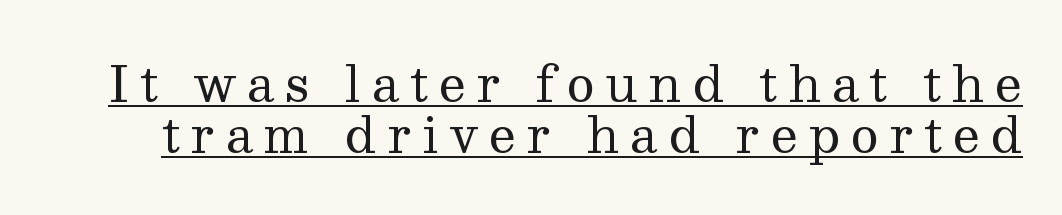
A rule runs beneath these lines of type. Does the leading feel generous? Not at all — it's pinched. Is this a sans? No — the strokes have serifs. This sample has the flowing, uneven cadence of proportional lettering. Is the type heavy? It reads as light-to-regular instead.
